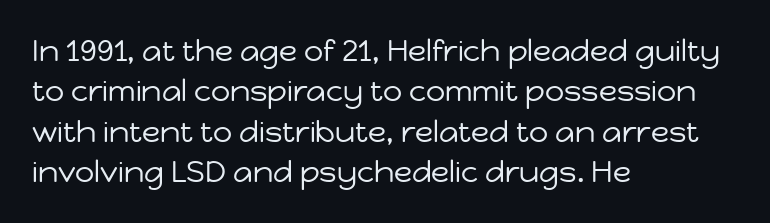
The characters display no serif detailing; their extremities are plain. In CSS terms this would be text-align: left. Ordinary non-slanted type is in use. A typesetter would call this proportional, since set widths differ per character.
